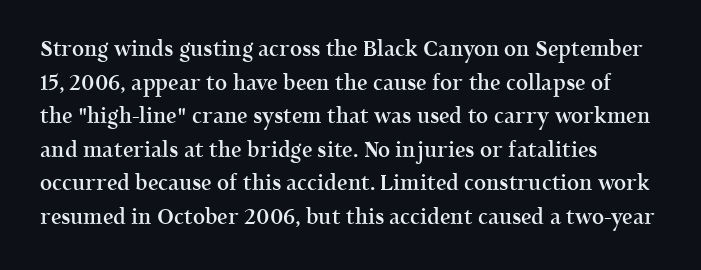
The image shows 21 px text type, upright; set left-aligned, normal line spacing (1.6x), normal letter spacing, not underlined.
